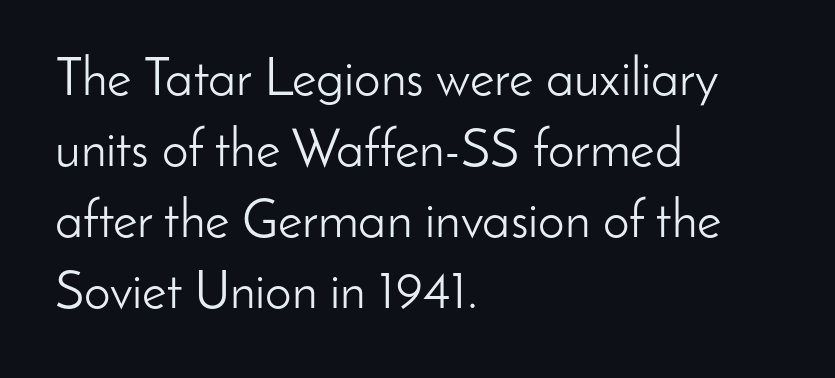
Q: Is the text bold? A: No.
Q: Is the text italic (slanted)? A: No, it is upright.
Q: Is the typeface a serif or a sans-serif typeface? A: Sans-serif.
Q: Is the text underlined? A: No.
Q: How is the paragraph aligned? A: Left-aligned.
Q: Is the spacing between letters normal or unusually wide? A: Normal.
Q: Is the spacing between lines tight, normal or loose? A: Normal.
Q: Width (condensed, normal, or wide)? A: Normal.
Q: Stroke contrast? A: Low.
Q: x-height? A: Small.
Q: Monospaced? A: No.
